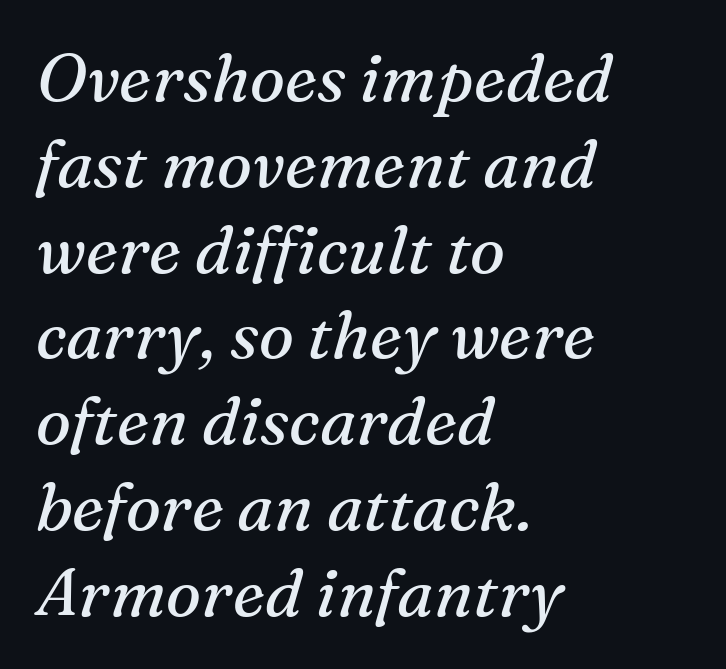
Q: Is the text bold? A: No.
Q: Is the text italic (slanted)? A: Yes, it leans right by about 16 degrees.
Q: Is the typeface a serif or a sans-serif typeface? A: Serif.
Q: Is the text underlined? A: No.
Q: How is the paragraph aligned? A: Left-aligned.
Q: Is the spacing between letters normal or unusually wide? A: Normal.
Q: Is the spacing between lines tight, normal or loose? A: Normal.
Q: Width (condensed, normal, or wide)? A: Normal.
Q: Stroke contrast? A: Medium.
Q: x-height? A: Medium.
Q: Monospaced? A: No.
